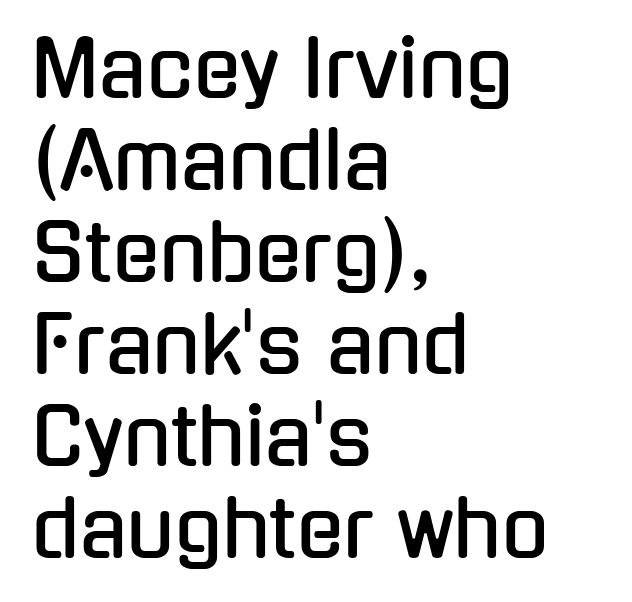
The image shows 78 px condensed sans-serif type, upright; set left-aligned, line spacing 1.18x, normal letter spacing, not underlined; low stroke contrast and a medium x-height.
